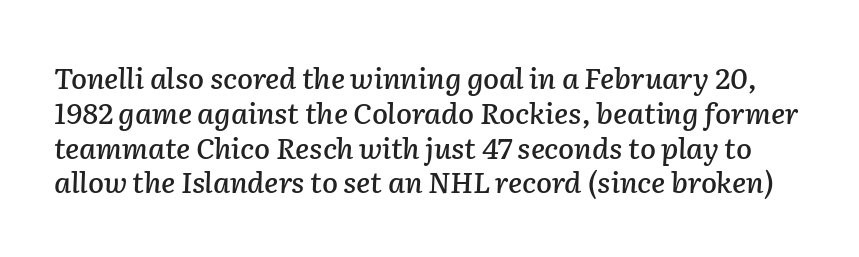
The image shows 29 px text type, italic (leaning right); set line spacing 1.2x, normal letter spacing, not underlined; low stroke contrast and a medium x-height.
